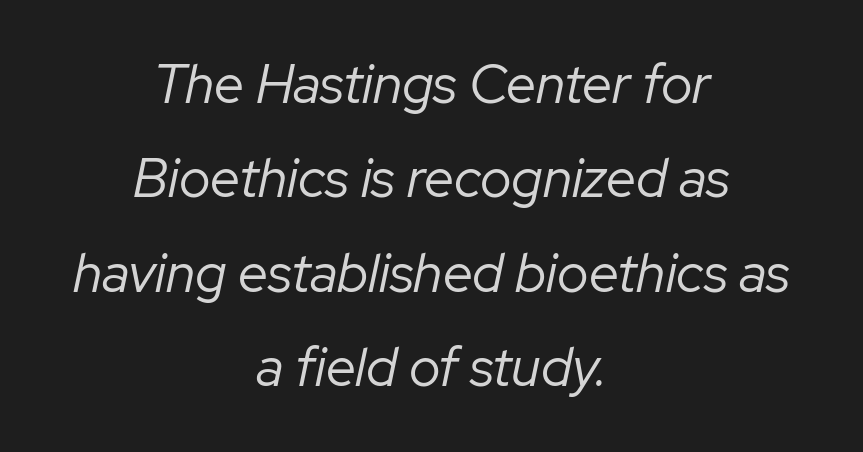
Bold? No — there's no thickening of the strokes. Where is the straight margin? There isn't one; the lines are centered. You could not count columns in this text — the font is proportionally spaced. Is the letter spacing exaggerated? No — it looks like the ordinary default.
